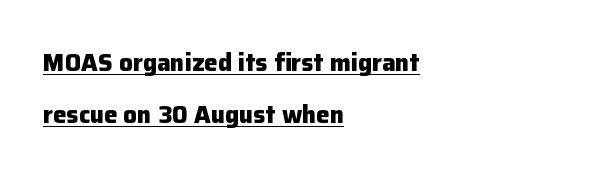
The lettering is marked with a stroke running underneath it. You could fit nearly another row in the gap between these rows. Short note: letters normally spaced. A student would call this left alignment; a typographer would say flush left, rag right.
